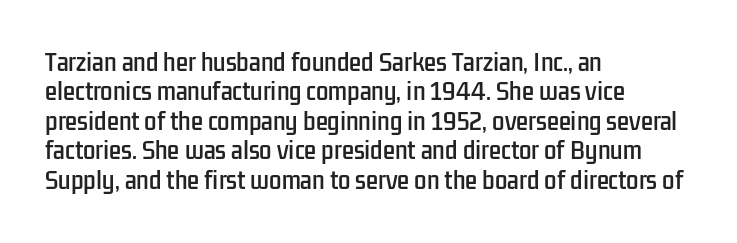
The image shows 22 px text type, upright; set left-aligned, normal line spacing (1.34x), normal letter spacing, not underlined.
